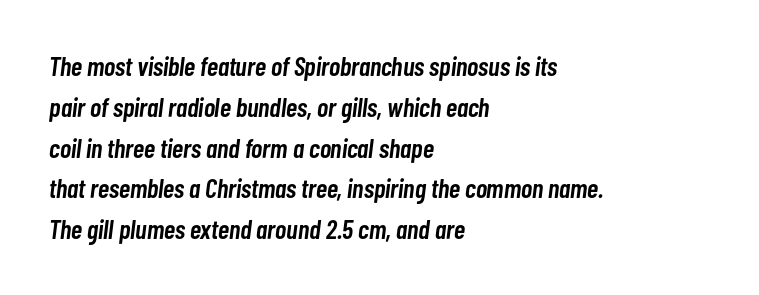
The image shows 27 px text type, italic (leaning right); set left-aligned, normal line spacing (1.51x), normal letter spacing, not underlined.
